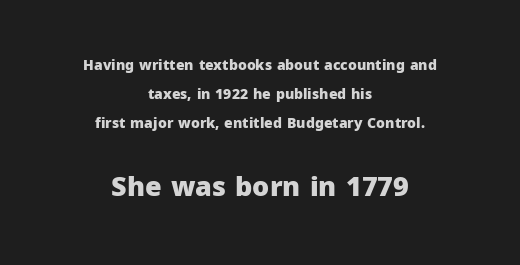
Q: Is the text bold? A: Yes.
Q: Is the text italic (slanted)? A: No, it is upright.
Q: Is the text underlined? A: No.
Q: How is the paragraph aligned? A: Centered.
Q: Is the spacing between letters normal or unusually wide? A: Normal.
Q: Is the spacing between lines tight, normal or loose? A: Loose.
Q: Which block of text is set in a larger size, the first (top) or the second (bottom)? A: The second (bottom) one.
